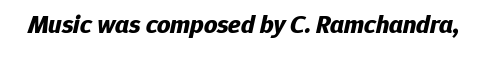
Q: Is the text bold? A: Yes.
Q: Is the text italic (slanted)? A: Yes, it leans right by about 12 degrees.
Q: Is the text underlined? A: No.
Q: Is the spacing between letters normal or unusually wide? A: Normal.
